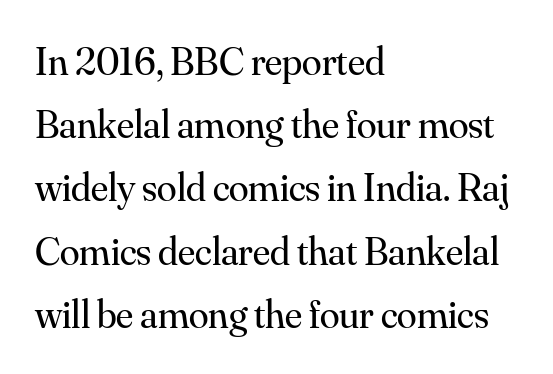
The gap between lines stays unmarked. Note: serifs present on the glyphs. Note the varied advance widths — an 'i' is clearly narrower than an 'm'. The designer left line spacing at the default.
